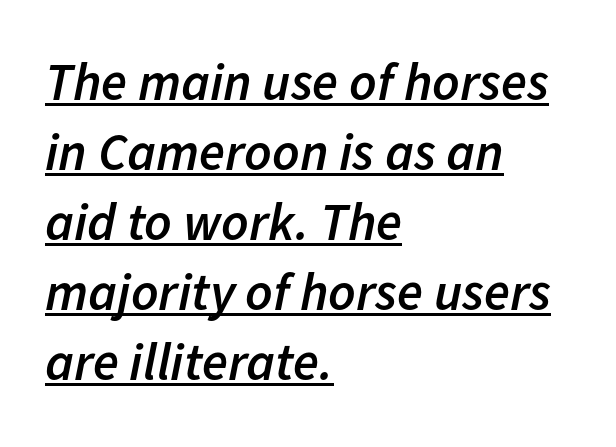
This is moderately heavy type, rendered in semibold. You could not count columns in this text — the font is proportionally spaced. You could call the tracking neutral — neither tight nor loose. Students, observe the line beneath the letters — that is underlining.
